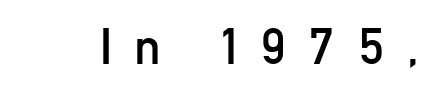
Q: Is the text bold? A: No.
Q: Is the text italic (slanted)? A: No, it is upright.
Q: Is the typeface a serif or a sans-serif typeface? A: Sans-serif.
Q: Is the text underlined? A: No.
Q: Is the spacing between letters normal or unusually wide? A: Unusually wide.
Q: Width (condensed, normal, or wide)? A: Condensed.
Q: Stroke contrast? A: Low.
Q: x-height? A: Medium.
Q: Monospaced? A: No.
